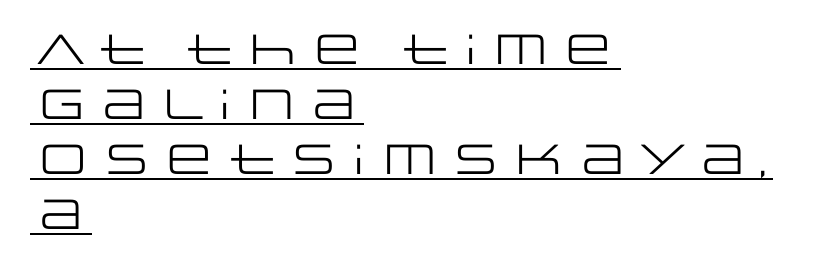
The image shows 42 px regular-weight, wide sans-serif type, upright; set left-aligned, normal line spacing (1.31x), normal letter spacing, underlined; low stroke contrast and a large x-height.
